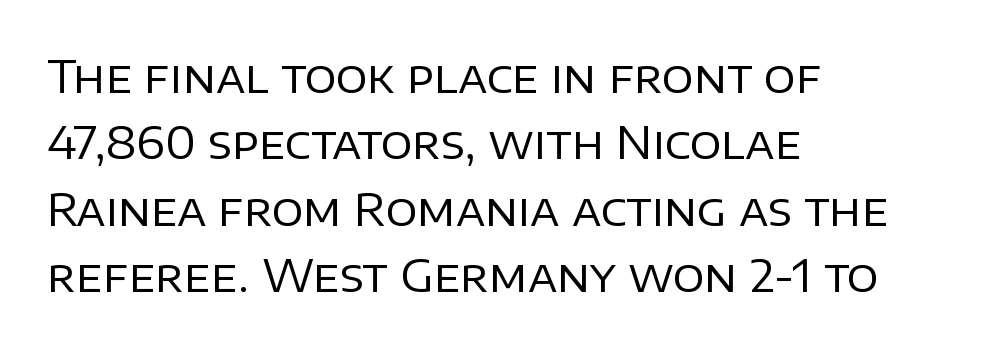
Q: Is the text bold? A: No.
Q: Is the text italic (slanted)? A: No, it is upright.
Q: Is the typeface a serif or a sans-serif typeface? A: Sans-serif.
Q: Is the text underlined? A: No.
Q: How is the paragraph aligned? A: Left-aligned.
Q: Is the spacing between letters normal or unusually wide? A: Normal.
Q: Is the spacing between lines tight, normal or loose? A: Normal.
Q: Width (condensed, normal, or wide)? A: Normal.
Q: Stroke contrast? A: Low.
Q: x-height? A: Large.
Q: Monospaced? A: No.
